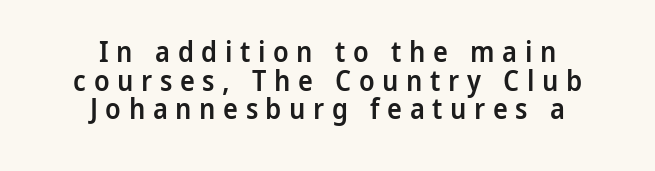
The image shows 28 px semibold sans-serif type, upright; set centered, tight line spacing (1.02x), unusually wide letter spacing (+0.27 em), not underlined; low stroke contrast and a medium x-height.
